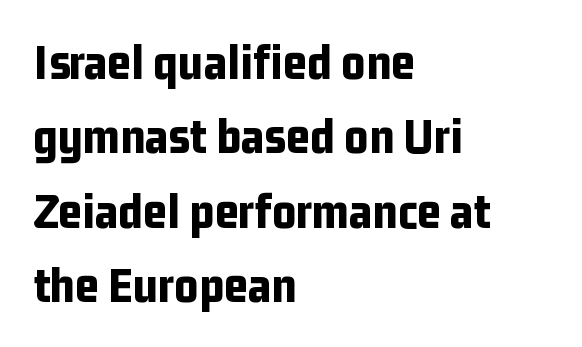
The image shows 52 px bold, condensed sans-serif type, upright; set left-aligned, normal line spacing (1.43x), normal letter spacing, not underlined; low stroke contrast and a medium x-height.
